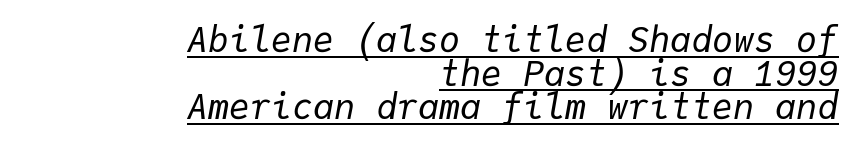
Notice how the passage keeps a crisp vertical edge on the right only. Spacing verdict: monospaced, one width for all characters. Is the type heavy? It reads as light-to-regular instead. Like a heading marked for emphasis, these lines bear an underscore. Baseline-to-baseline distance is barely more than the letter height. Yep, that's italic — everything's leaning.
